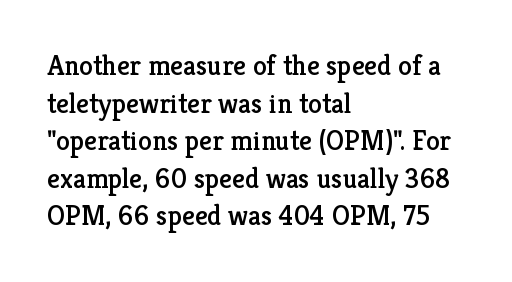
Q: Is the text italic (slanted)? A: No, it is upright.
Q: Is the typeface a serif or a sans-serif typeface? A: Serif.
Q: Is the text underlined? A: No.
Q: How is the paragraph aligned? A: Left-aligned.
Q: Is the spacing between letters normal or unusually wide? A: Normal.
Q: Is the spacing between lines tight, normal or loose? A: Normal.
Q: Width (condensed, normal, or wide)? A: Normal.
Q: Stroke contrast? A: Low.
Q: x-height? A: Medium.
Q: Monospaced? A: No.
